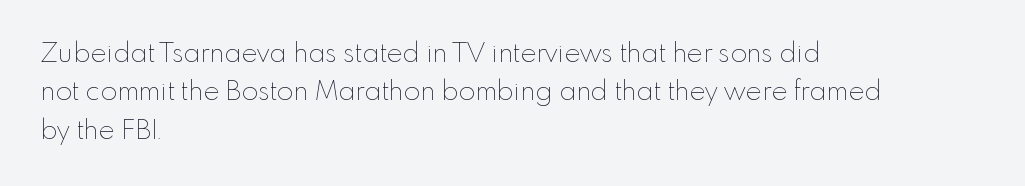
Q: Is the text bold? A: No.
Q: Is the text italic (slanted)? A: No, it is upright.
Q: Is the text underlined? A: No.
Q: How is the paragraph aligned? A: Left-aligned.
Q: Is the spacing between letters normal or unusually wide? A: Normal.
Q: Is the spacing between lines tight, normal or loose? A: Normal.
